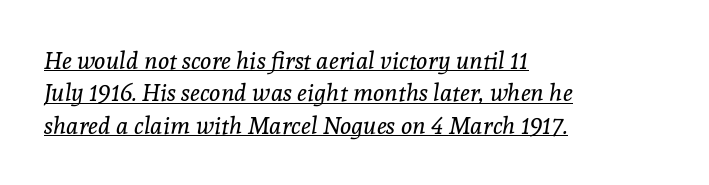
{"italic": "yes", "lean": "right", "slant_degrees": 8, "bold": "no", "underline": "yes", "align": "left", "line_spacing": "normal", "line_spacing_ratio": 1.35, "letter_spacing": "normal", "letter_spacing_em": 0.0, "glyph_px": 24}
